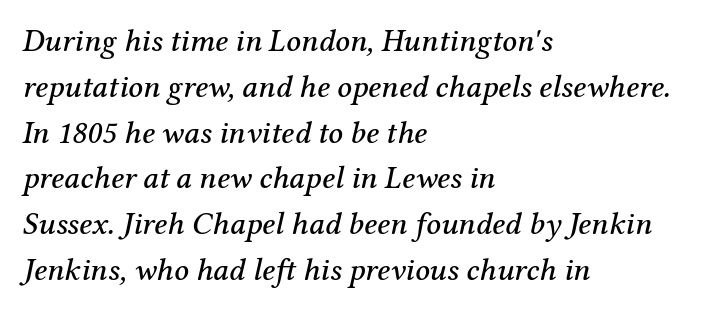
No word sits above an underline. Line starts are locked; line ends wander. This sample uses a serif face. The face used here has a pronounced slope to its letters.
